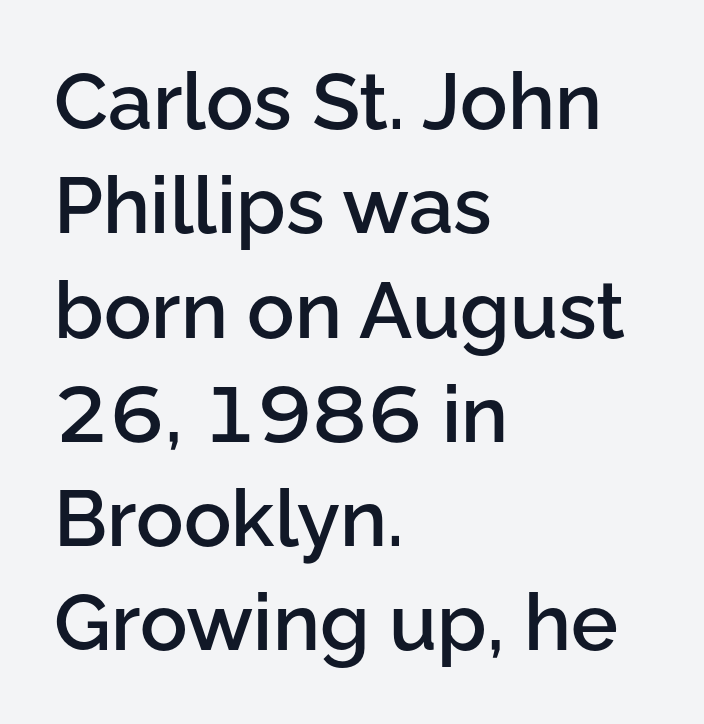
The image shows 79 px semibold sans-serif type, upright; set left-aligned, normal line spacing (1.32x), normal letter spacing, not underlined; low stroke contrast and a medium x-height.
